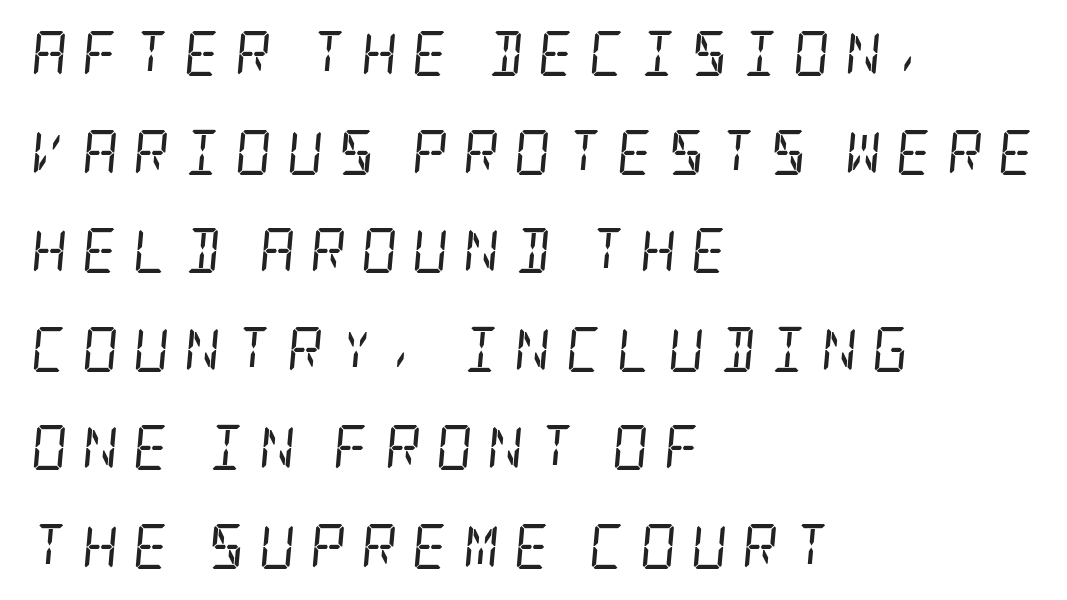
The space beneath each line is pristine and unruled. The lettering tilts uniformly, giving the passage an italic look. The leading is generous, giving the passage an open texture. Is the type heavy? It reads as light-to-regular instead. To sum up the face: it has serifs.
